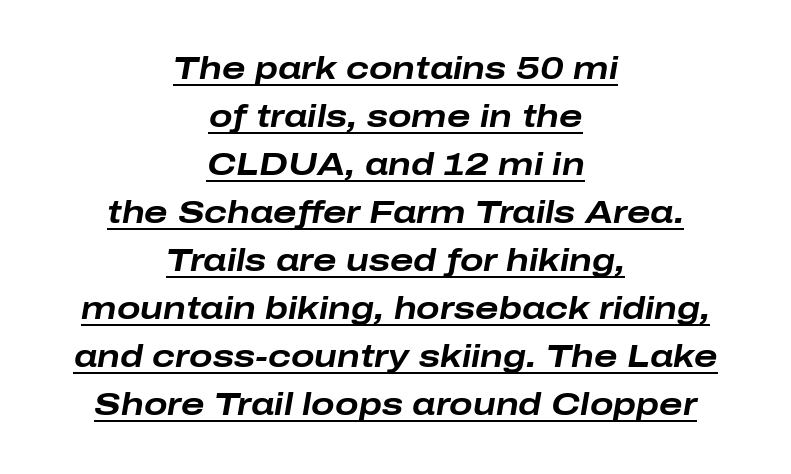
The image shows 31 px bold, wide type, italic (leaning right); set centered, normal line spacing (1.55x), normal letter spacing, underlined; low stroke contrast and a medium x-height.
